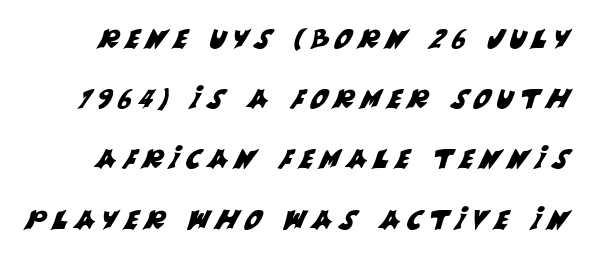
The image shows 27 px text type; set loose line spacing (2.23x), unusually wide letter spacing (+0.24 em), not underlined.
